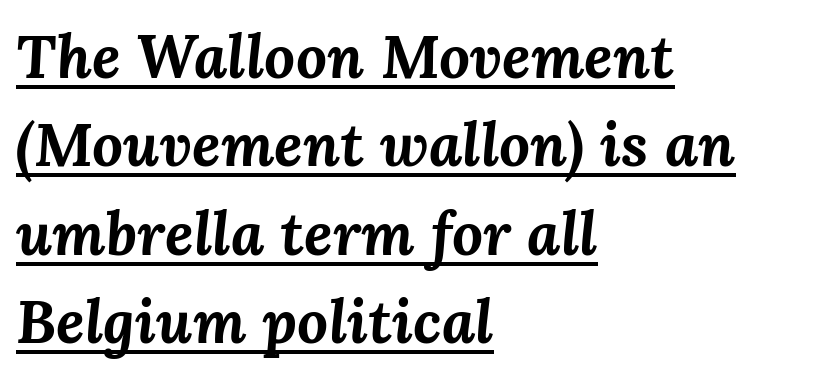
The image shows 61 px bold type, italic (leaning right); set left-aligned, normal line spacing (1.45x), normal letter spacing, underlined; medium stroke contrast and a medium x-height.
